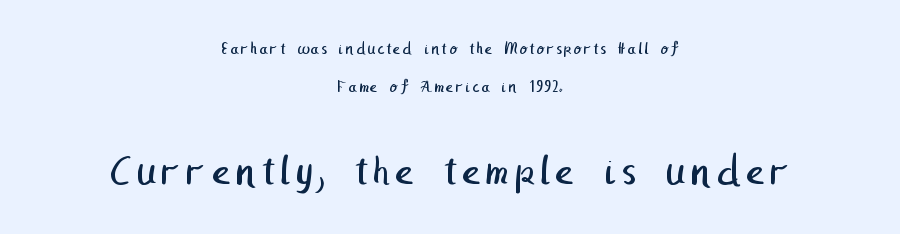
Here the second block reads like a headline and the first like body copy. Reading down the column, the eye jumps a long way to each next line. Every row of glyphs is offset so its center matches the block's center. The font family rendered here belongs to the sans-serif group. The letters look calm and open, with moderate or lighter stems.
